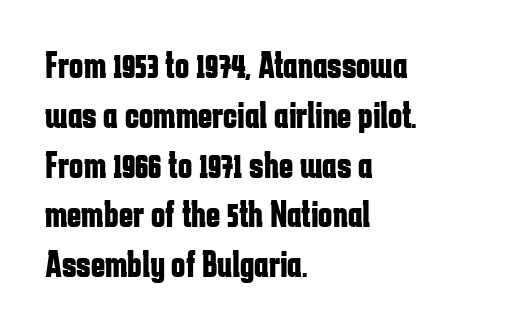
The image shows 38 px bold, condensed sans-serif type, upright; set left-aligned, normal line spacing (1.31x), normal letter spacing, not underlined; low stroke contrast and a medium x-height.
